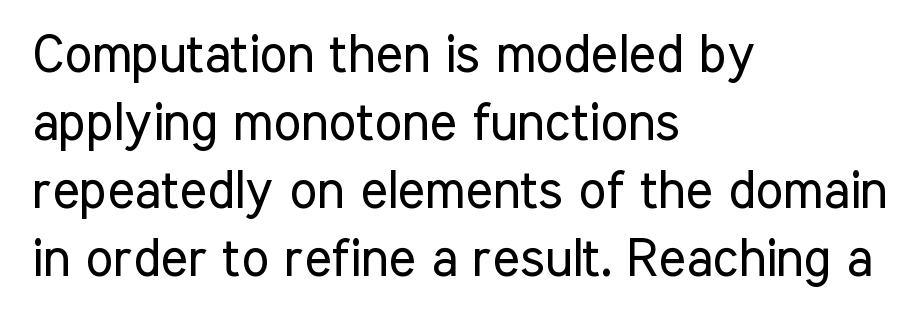
Looks like regular typesetting: each glyph gets only the width it needs. Upright lettering throughout. The setting favours the left margin, as ordinary paragraphs usually do. Inter-character spacing is left at the font's built-in metrics.
